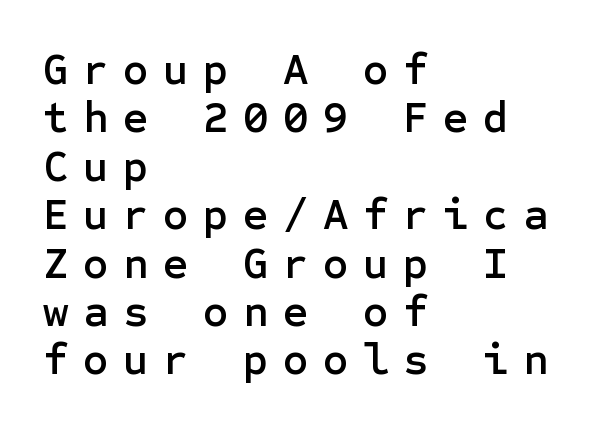
{"serif": "no", "italic": "no", "width": "normal", "stroke_contrast": "low", "x_height": "medium", "underline": "no", "align": "left", "line_spacing": "tight", "line_spacing_ratio": 1.1, "letter_spacing": "wide", "letter_spacing_em": 0.33, "glyph_px": 44}
